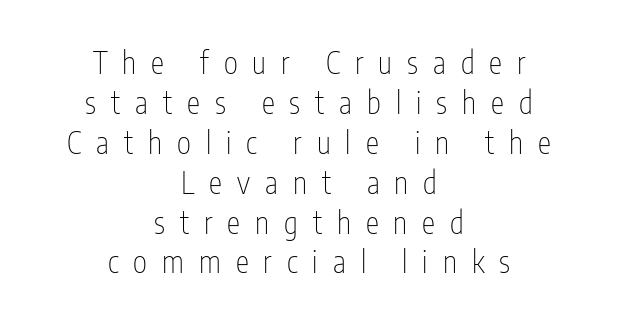
Each new line begins a customary step beneath the previous one. The glyphs in this specimen are sans serif. The gap between lines stays unmarked. The letters are spread apart with noticeably loose tracking.
